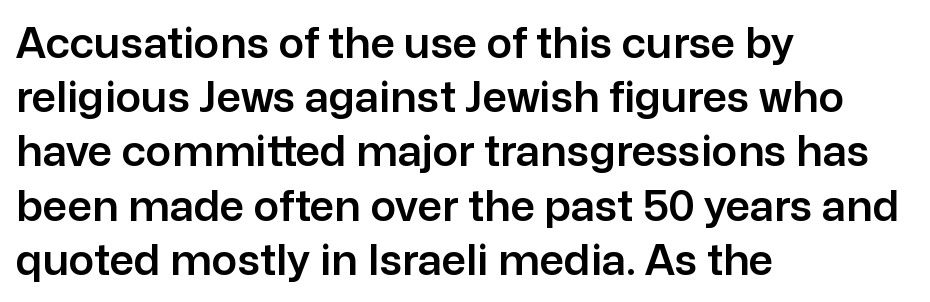
The image shows 43 px sans-serif type, upright; set left-aligned, normal line spacing (1.26x), normal letter spacing, not underlined; low stroke contrast and a medium x-height.
